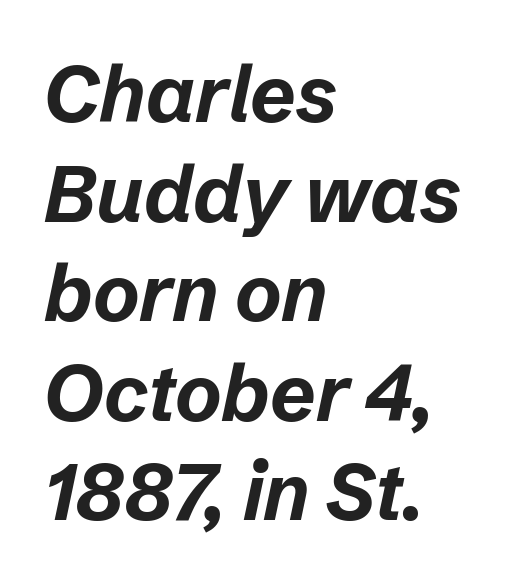
The image shows 79 px bold type, italic (leaning right); set left-aligned, normal line spacing (1.26x), normal letter spacing, not underlined; low stroke contrast and a medium x-height.
